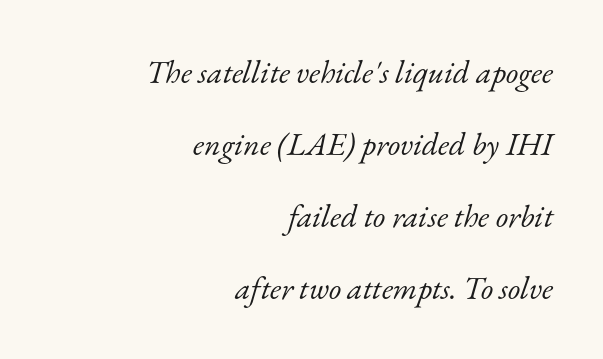
In terms of letterform style, serifs are clearly present. Observe the lean: these are italic letterforms. Nobody touched the tracking dial on this one. This sample trades compactness for vertical openness between lines.
